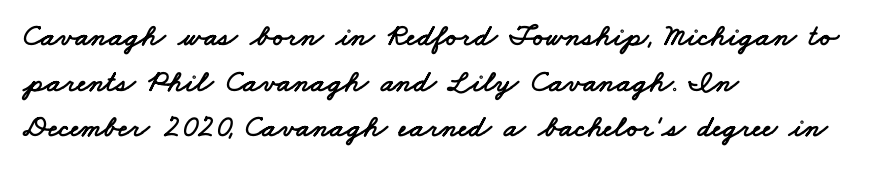
{"serif": "no", "width": "wide", "stroke_contrast": "low", "x_height": "small", "monospaced": "no", "underline": "no", "align": "left", "line_spacing": "normal", "line_spacing_ratio": 1.47, "letter_spacing": "normal", "letter_spacing_em": 0.0, "glyph_px": 31}
